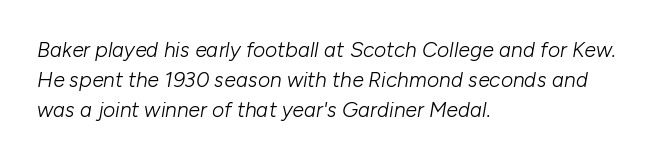
Weight: regular or lighter. The vertical gap from one line to the next is medium. The paragraph has a hard left edge and a soft right edge. Every character sits at an angle, as italics do.
